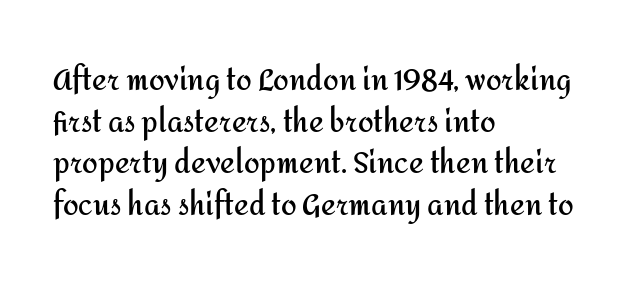
How would I describe the line gaps? Plain and ordinary. Leftover space on each line is placed entirely after the last word. Unlike italic type, these characters show no tilt at all. In terms of letterform style, serifs are entirely absent.
